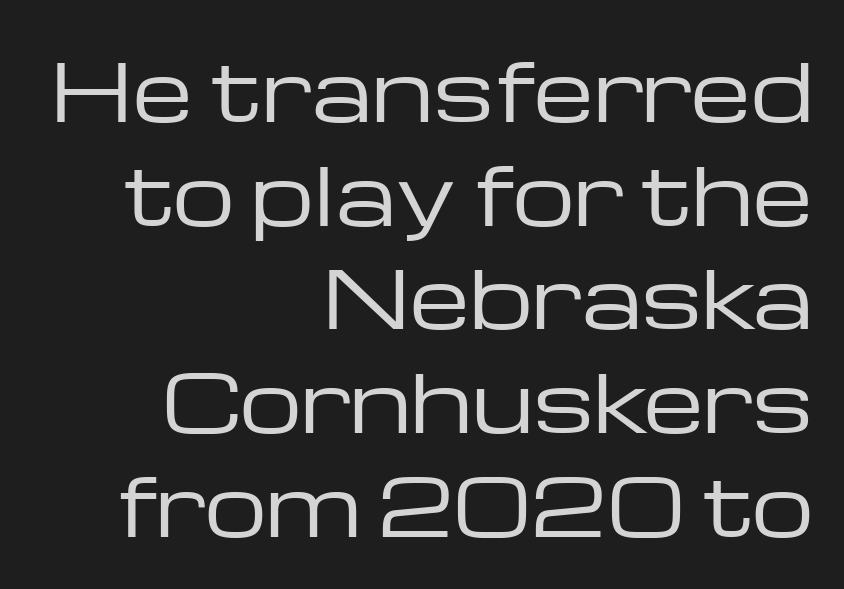
{"serif": "no", "italic": "no", "bold": "no", "weight": "regular", "width": "wide", "stroke_contrast": "low", "x_height": "medium", "monospaced": "no", "underline": "no", "align": "right", "line_spacing": "normal", "line_spacing_ratio": 1.33, "letter_spacing": "normal", "letter_spacing_em": 0.0, "glyph_px": 78}
